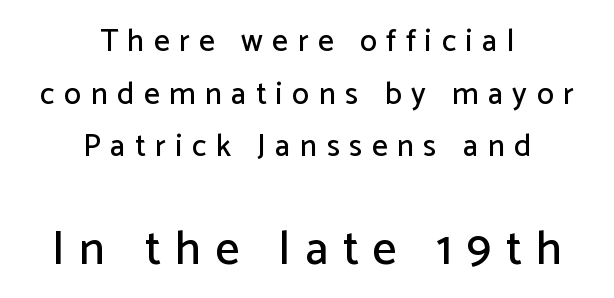
The image shows 47 px sans-serif type, upright; set centered, normal line spacing (1.7x), unusually wide letter spacing (+0.31 em), not underlined; the second (bottom) block is 1.52x larger; low stroke contrast and a medium x-height.
